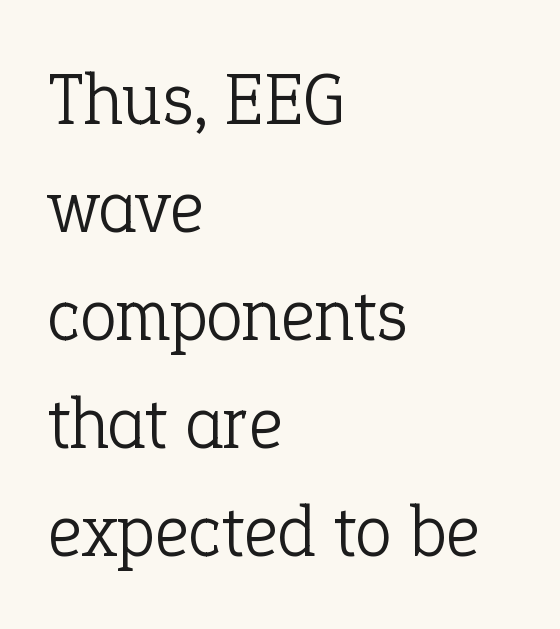
Q: Is the text bold? A: No.
Q: Is the text italic (slanted)? A: No, it is upright.
Q: Is the typeface a serif or a sans-serif typeface? A: Serif.
Q: Is the text underlined? A: No.
Q: How is the paragraph aligned? A: Left-aligned.
Q: Is the spacing between letters normal or unusually wide? A: Normal.
Q: Is the spacing between lines tight, normal or loose? A: Normal.
Q: Width (condensed, normal, or wide)? A: Normal.
Q: Stroke contrast? A: Low.
Q: x-height? A: Medium.
Q: Monospaced? A: No.
